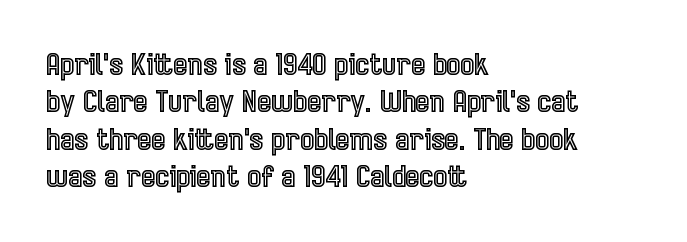
The image shows 30 px condensed type, upright; set left-aligned, normal line spacing (1.25x), normal letter spacing, not underlined; a medium x-height.
